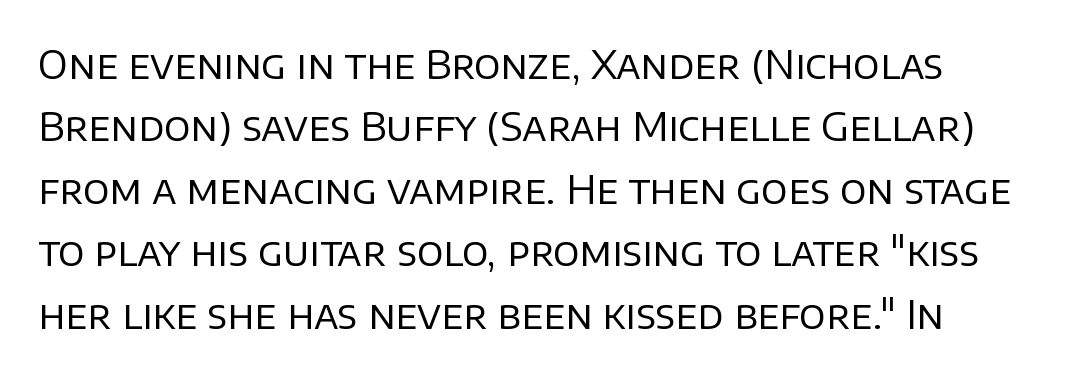
Q: Is the text bold? A: No.
Q: Is the text italic (slanted)? A: No, it is upright.
Q: Is the typeface a serif or a sans-serif typeface? A: Sans-serif.
Q: Is the text underlined? A: No.
Q: Is the spacing between letters normal or unusually wide? A: Normal.
Q: Is the spacing between lines tight, normal or loose? A: Normal.
Q: Width (condensed, normal, or wide)? A: Normal.
Q: Stroke contrast? A: Low.
Q: x-height? A: Large.
Q: Monospaced? A: No.
